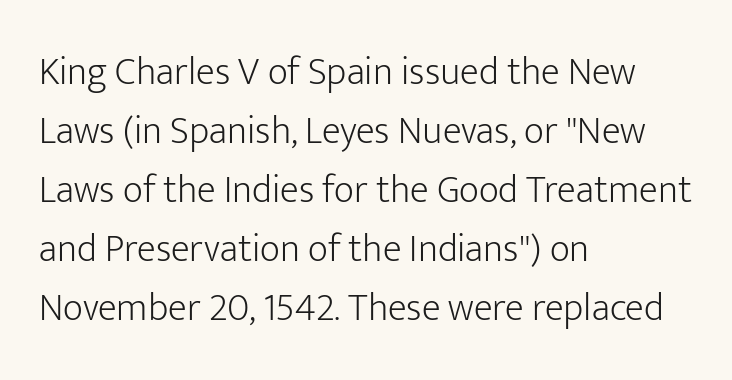
The image shows 39 px light sans-serif type, upright; set left-aligned, normal line spacing (1.51x), normal letter spacing, not underlined; low stroke contrast and a medium x-height.
